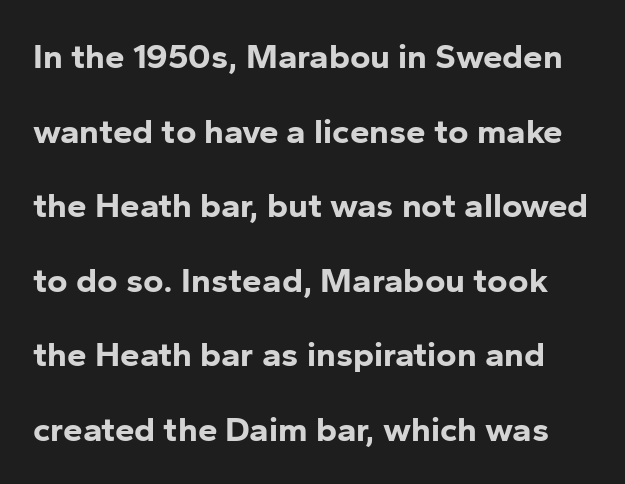
The rendering uses a large line-height, opening up the rows. Underline: absent. The specimen reads as upright at a glance. The face used here is proportionally spaced, like ordinary book or web type. Heavy, bold letterforms.
